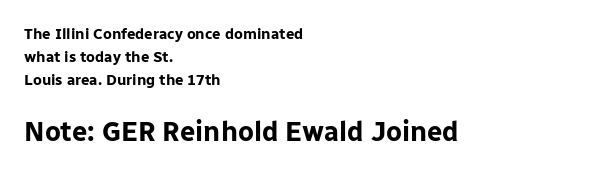
The image shows 27 px bold type, upright; set left-aligned, normal line spacing (1.54x), normal letter spacing, not underlined; the second (bottom) block is 1.8x larger.
